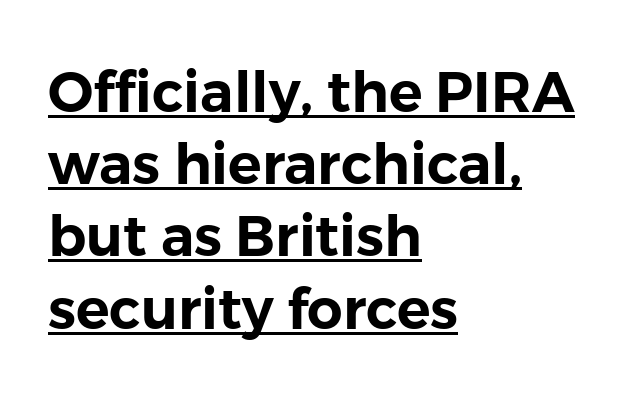
The image shows 56 px sans-serif type, upright; set left-aligned, normal line spacing (1.29x), normal letter spacing, underlined; low stroke contrast and a medium x-height.
